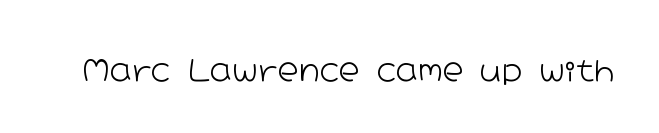
The font sits on the lighter half of the weight spectrum, regular included. The font's upright variant was chosen for this text. Glance below the letters and you will spot only blank space. The letters carry no serifs — their stems end cleanly without finishing strokes.
